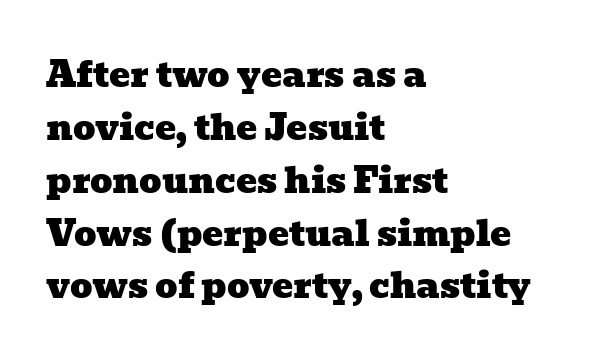
Reading down the block, your eye returns to a fixed left position each line. Classification — serif. Glance below the letters and you will spot only blank space. Short note: letters normally spaced. Here the designer chose a conventional face with non-uniform glyph widths.
